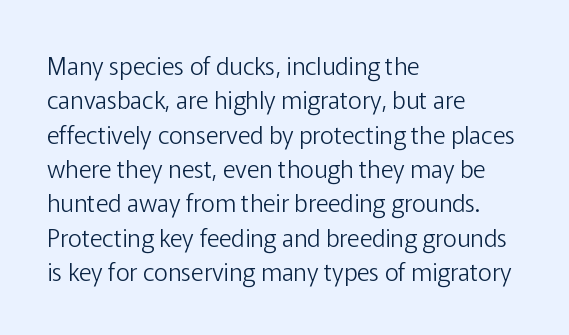
The image shows 24 px text type, upright; set left-aligned, normal line spacing (1.43x), normal letter spacing, not underlined.
